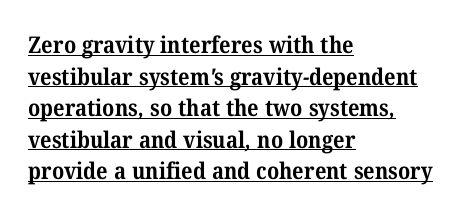
The image shows 23 px bold type; set left-aligned, normal line spacing (1.37x), normal letter spacing, underlined.
